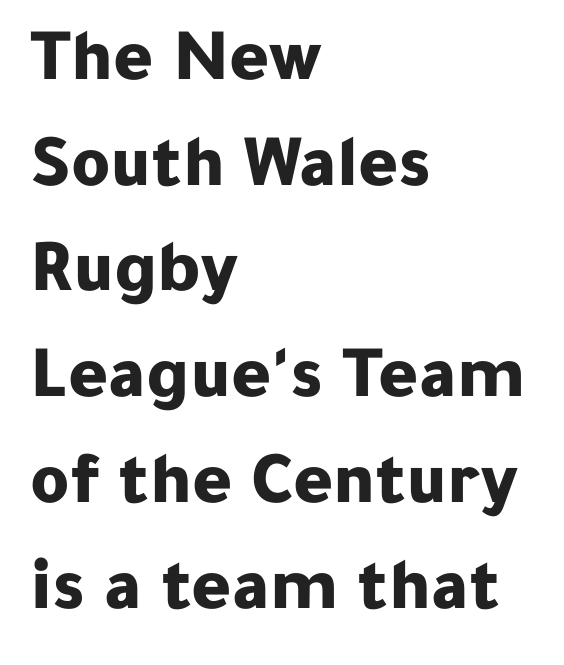
The image shows 75 px bold sans-serif type, upright; set left-aligned, normal line spacing (1.41x), normal letter spacing, not underlined; low stroke contrast and a medium x-height.
